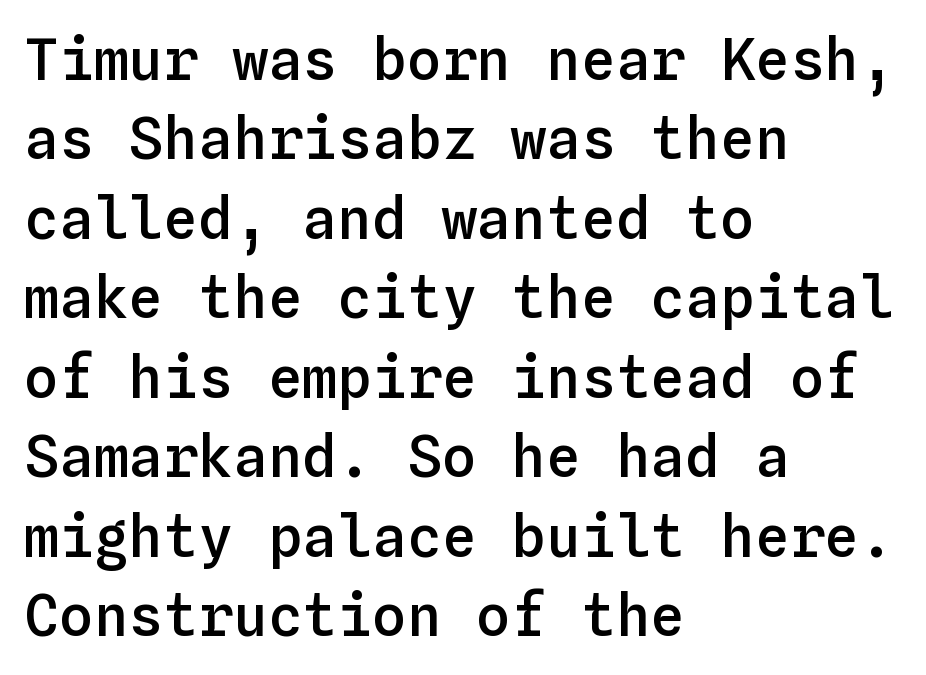
Q: Is the text bold? A: Semi-bold.
Q: Is the text italic (slanted)? A: No, it is upright.
Q: Is the text underlined? A: No.
Q: How is the paragraph aligned? A: Left-aligned.
Q: Is the spacing between letters normal or unusually wide? A: Normal.
Q: Is the spacing between lines tight, normal or loose? A: Normal.
Q: Width (condensed, normal, or wide)? A: Normal.
Q: Stroke contrast? A: Low.
Q: x-height? A: Medium.
Q: Monospaced? A: Yes.
